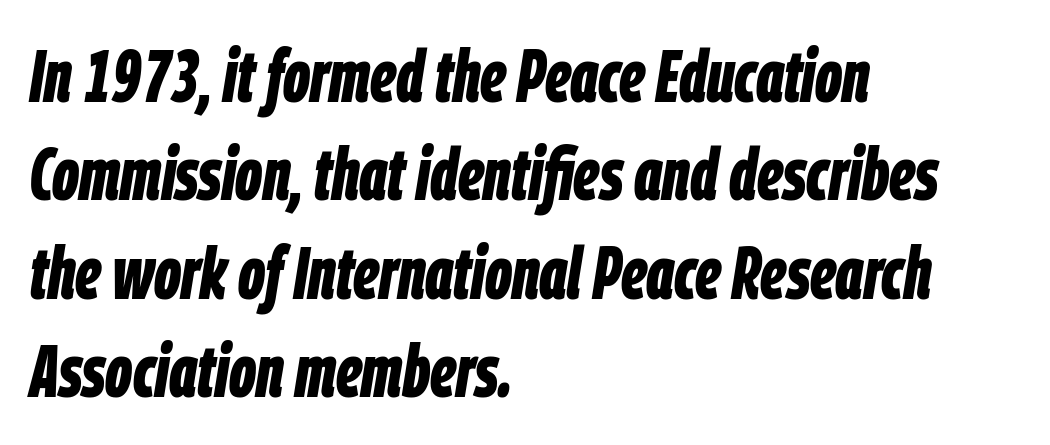
Q: Is the text bold? A: Yes.
Q: Is the text italic (slanted)? A: Yes, it leans right by about 9 degrees.
Q: Is the text underlined? A: No.
Q: How is the paragraph aligned? A: Left-aligned.
Q: Is the spacing between letters normal or unusually wide? A: Normal.
Q: Is the spacing between lines tight, normal or loose? A: Normal.
Q: Width (condensed, normal, or wide)? A: Condensed.
Q: Stroke contrast? A: Low.
Q: x-height? A: Large.
Q: Monospaced? A: No.
